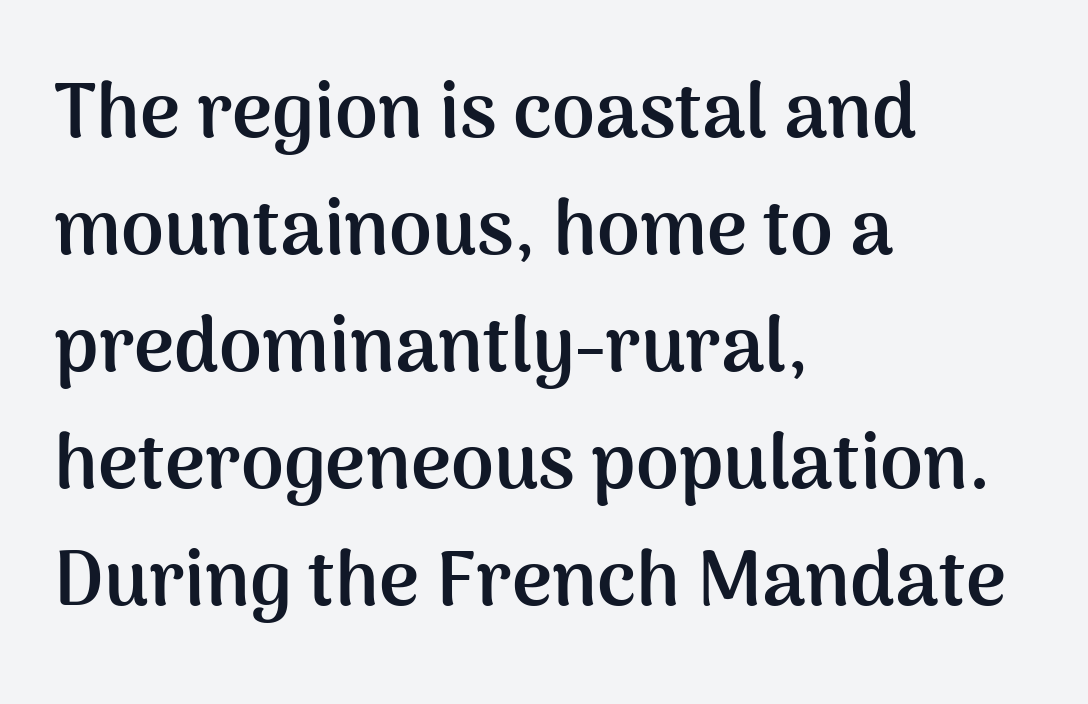
Q: Is the text bold? A: Yes.
Q: Is the text italic (slanted)? A: No, it is upright.
Q: Is the typeface a serif or a sans-serif typeface? A: Sans-serif.
Q: Is the text underlined? A: No.
Q: How is the paragraph aligned? A: Left-aligned.
Q: Is the spacing between letters normal or unusually wide? A: Normal.
Q: Is the spacing between lines tight, normal or loose? A: Normal.
Q: Width (condensed, normal, or wide)? A: Normal.
Q: Stroke contrast? A: Medium.
Q: x-height? A: Medium.
Q: Monospaced? A: No.
